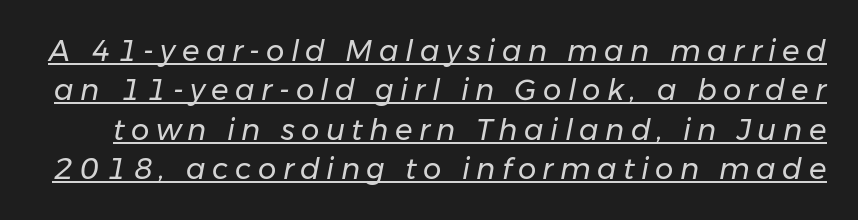
{"italic": "yes", "lean": "right", "slant_degrees": 11, "bold": "no", "weight": "regular", "width": "normal", "stroke_contrast": "low", "x_height": "medium", "monospaced": "no", "underline": "yes", "line_spacing": "normal", "line_spacing_ratio": 1.36, "letter_spacing": "wide", "letter_spacing_em": 0.22, "glyph_px": 29}
